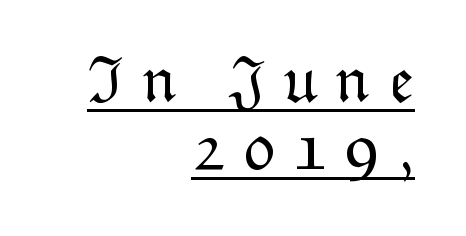
{"italic": "no", "bold": "no", "weight": "light", "width": "normal", "stroke_contrast": "low", "x_height": "medium", "monospaced": "no", "underline": "yes", "align": "right", "line_spacing": "tight", "line_spacing_ratio": 1.03, "letter_spacing": "wide", "letter_spacing_em": 0.27, "glyph_px": 66}
